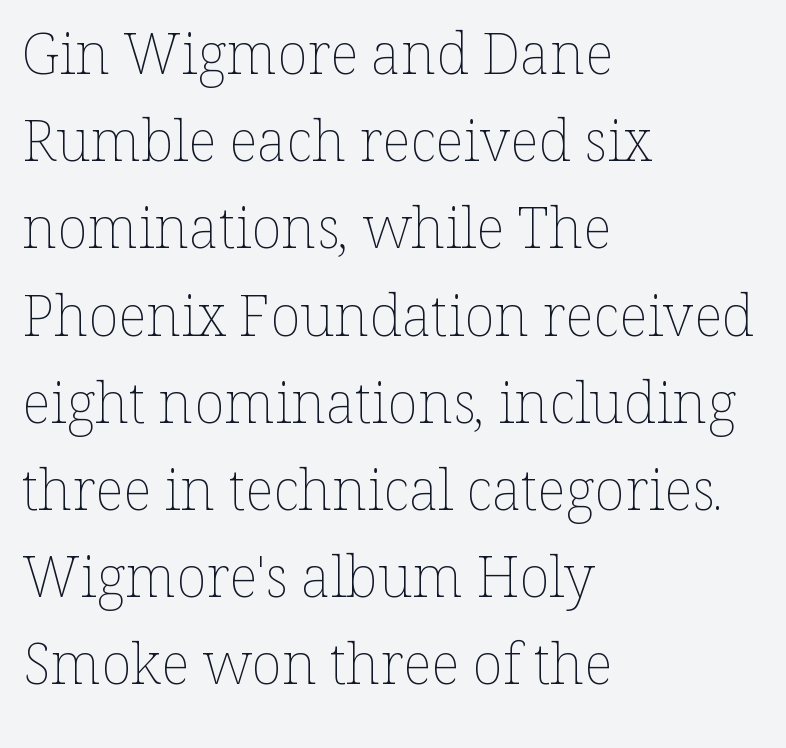
If you measured baseline to baseline, you'd find a middling distance. Characters remain perfectly vertical along every line. Bare-footed words on every line. Each word holds together tightly as a unit, with standard inter-letter gaps.
